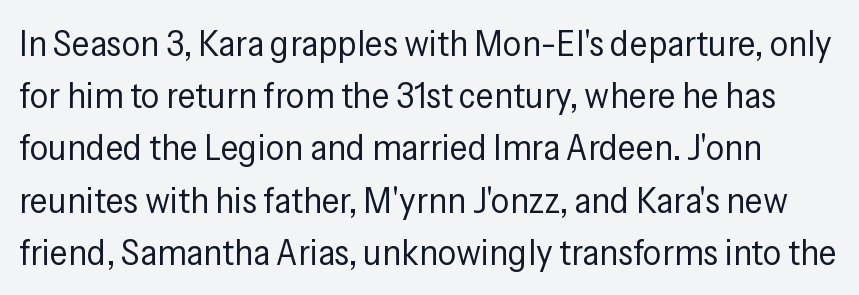
{"serif": "no", "italic": "no", "bold": "no", "weight": "regular", "width": "condensed", "stroke_contrast": "low", "x_height": "medium", "monospaced": "no", "underline": "no", "line_spacing": "normal", "line_spacing_ratio": 1.41, "letter_spacing": "normal", "letter_spacing_em": 0.0, "glyph_px": 37}
